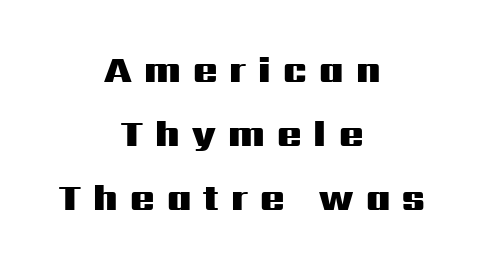
The image shows 36 px heavy, wide sans-serif type, upright; set centered, line spacing 1.78x, unusually wide letter spacing (+0.34 em), not underlined; medium stroke contrast and a medium x-height.
